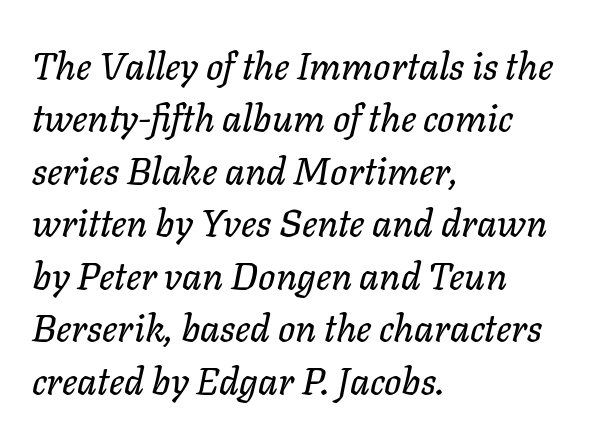
The image shows 38 px text type, italic (leaning right); set left-aligned, normal line spacing (1.38x), normal letter spacing, not underlined; low stroke contrast and a medium x-height.
